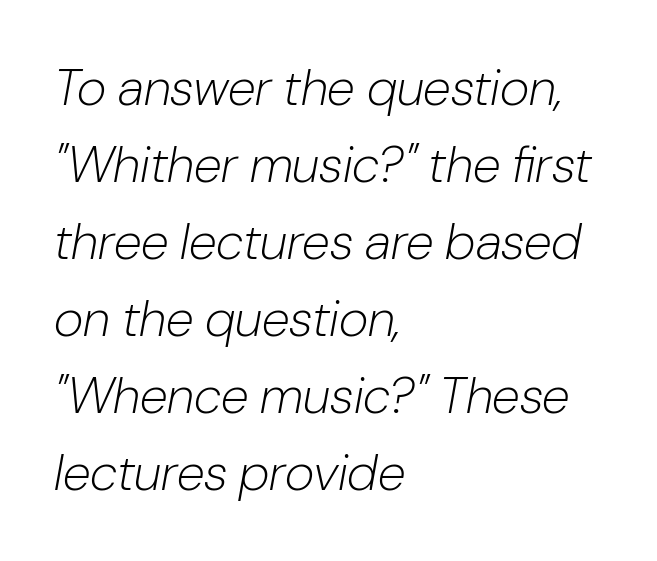
Q: Is the text bold? A: No.
Q: Is the text italic (slanted)? A: Yes, it leans right by about 10 degrees.
Q: Is the text underlined? A: No.
Q: How is the paragraph aligned? A: Left-aligned.
Q: Is the spacing between letters normal or unusually wide? A: Normal.
Q: Is the spacing between lines tight, normal or loose? A: Normal.
Q: Width (condensed, normal, or wide)? A: Normal.
Q: Stroke contrast? A: Low.
Q: x-height? A: Medium.
Q: Monospaced? A: No.
